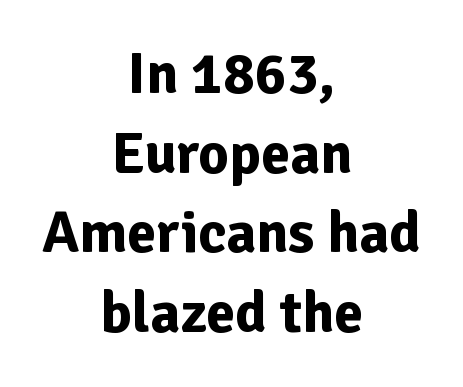
Vertical strokes here are truly vertical. Reading down the column, the eye jumps a familiar distance to each next line. Visually the block forms a symmetrical silhouette, jagged on both flanks. The rendering keeps characters at their native spacing. The specimen omits any rule beneath the text block's lines. On the weight axis this lands at bold, roughly 700.
